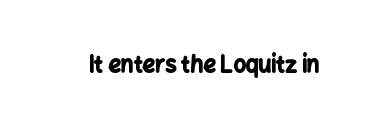
The image shows 22 px bold type, upright; set normal letter spacing, not underlined.
